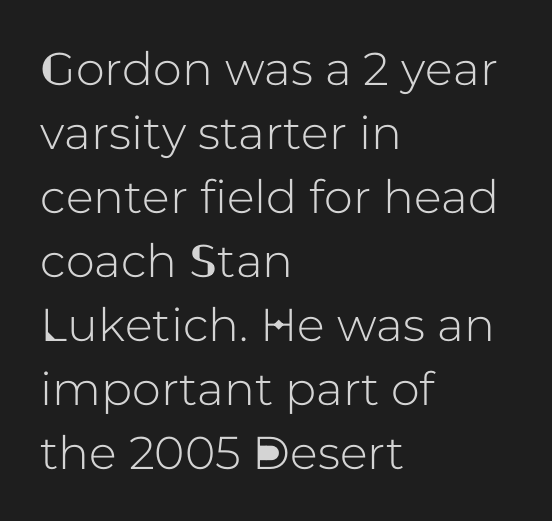
{"serif": "no", "italic": "no", "width": "normal", "stroke_contrast": "low", "x_height": "medium", "monospaced": "no", "underline": "no", "align": "left", "line_spacing": "normal", "line_spacing_ratio": 1.39, "letter_spacing": "normal", "letter_spacing_em": 0.0, "glyph_px": 46}
